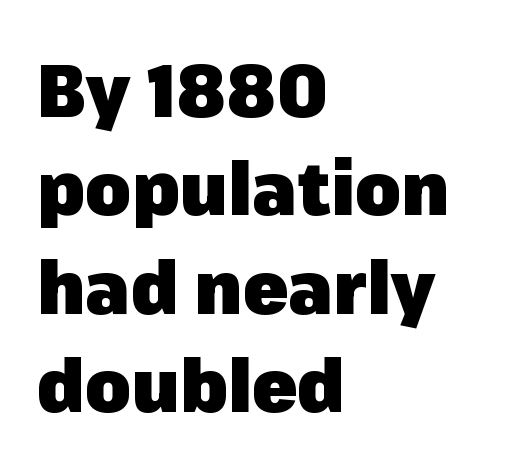
Q: Is the text bold? A: Yes.
Q: Is the text italic (slanted)? A: No, it is upright.
Q: Is the typeface a serif or a sans-serif typeface? A: Sans-serif.
Q: Is the text underlined? A: No.
Q: How is the paragraph aligned? A: Left-aligned.
Q: Is the spacing between letters normal or unusually wide? A: Normal.
Q: Is the spacing between lines tight, normal or loose? A: Normal.
Q: Width (condensed, normal, or wide)? A: Normal.
Q: Stroke contrast? A: Low.
Q: x-height? A: Medium.
Q: Monospaced? A: No.
